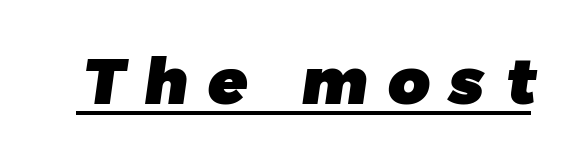
Q: Is the text bold? A: Yes.
Q: Is the typeface a serif or a sans-serif typeface? A: Sans-serif.
Q: Is the text underlined? A: Yes.
Q: Is the spacing between letters normal or unusually wide? A: Unusually wide.
Q: Width (condensed, normal, or wide)? A: Normal.
Q: Stroke contrast? A: Low.
Q: x-height? A: Medium.
Q: Monospaced? A: No.
